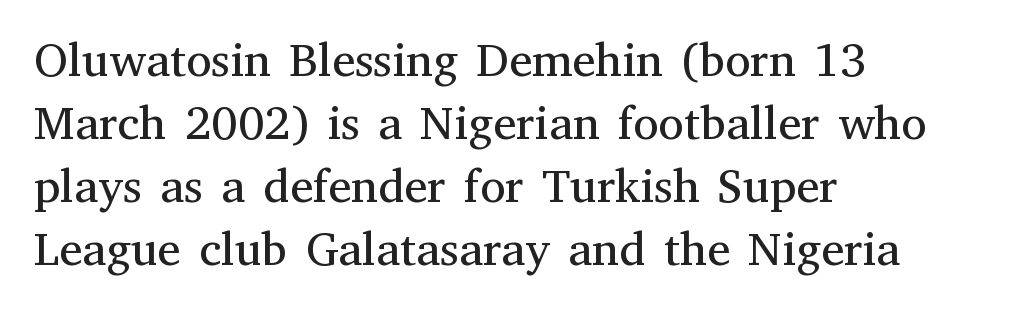
Is this a heavy cut? Hardly; it is regular or lighter. Vertical spacing — default. Tracking value appears to be zero — textbook default spacing. Check where the strokes stop: tiny serifs finish them off. Is this a fixed-width face? No — the glyphs have proportional, varying widths. Descender tails drop into unmarked territory.
